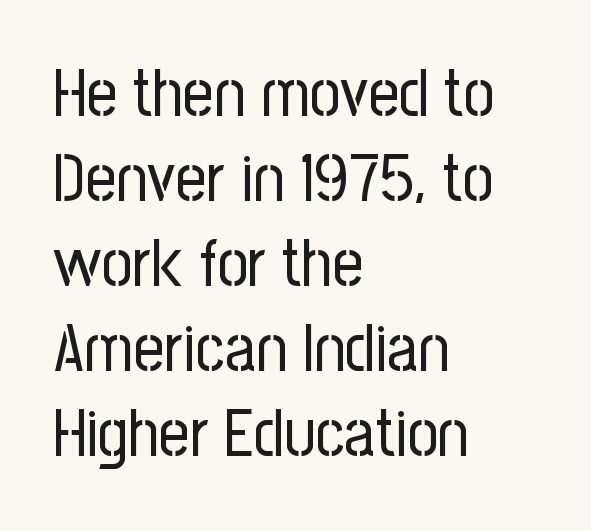
Q: Is the text bold? A: No.
Q: Is the text italic (slanted)? A: No, it is upright.
Q: Is the typeface a serif or a sans-serif typeface? A: Sans-serif.
Q: Is the text underlined? A: No.
Q: How is the paragraph aligned? A: Left-aligned.
Q: Is the spacing between letters normal or unusually wide? A: Normal.
Q: Is the spacing between lines tight, normal or loose? A: Normal.
Q: Width (condensed, normal, or wide)? A: Condensed.
Q: Stroke contrast? A: Low.
Q: x-height? A: Medium.
Q: Monospaced? A: No.
